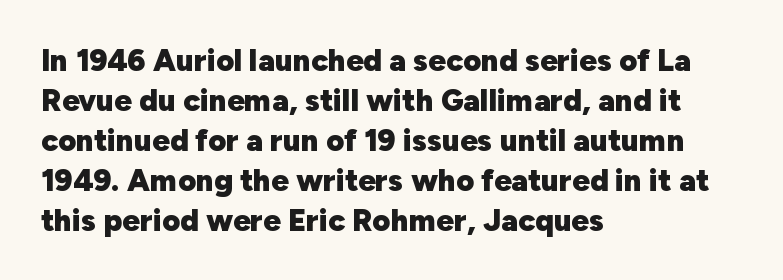
Are there feet on the stems? There aren't — it's a sans. Every row of glyphs begins at an identical x-position on the left. Nobody touched the tracking dial on this one. The letters are bold, with thick, heavy strokes.
